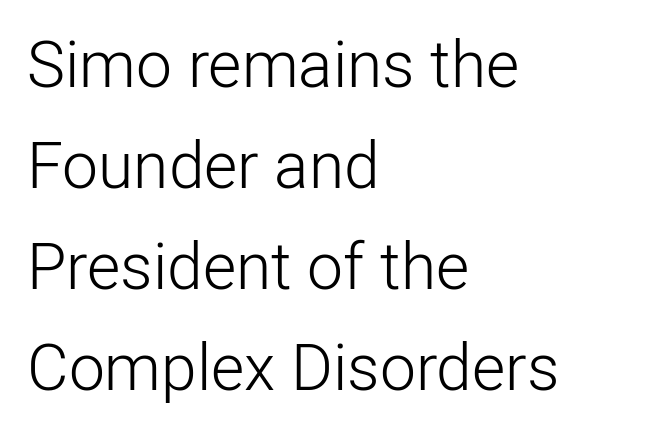
The image shows 64 px light sans-serif type, upright; set left-aligned, normal line spacing (1.58x), normal letter spacing, not underlined; low stroke contrast and a medium x-height.
